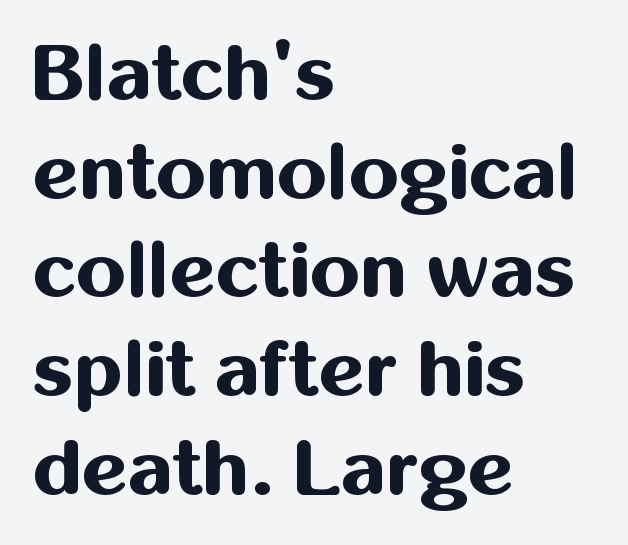
The image shows 79 px bold sans-serif type, upright; set left-aligned, normal line spacing (1.25x), normal letter spacing, not underlined; medium stroke contrast and a medium x-height.
